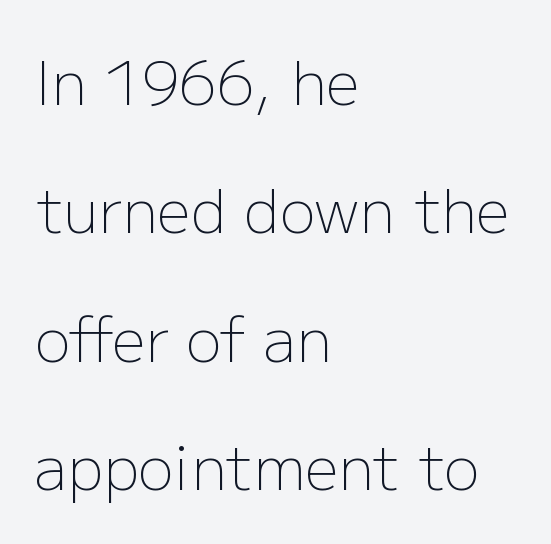
Loosely led — the rows are spread out. A typesetter would call this proportional, since set widths differ per character. The typesetter chose a ragged-right arrangement here. To sum up the face: it is a sans, with no serifs.
